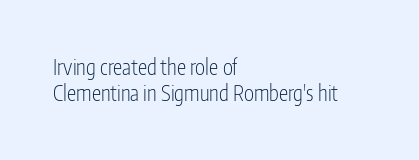
The image shows 21 px text type, upright; set left-aligned, line spacing 1.24x, normal letter spacing, not underlined.
